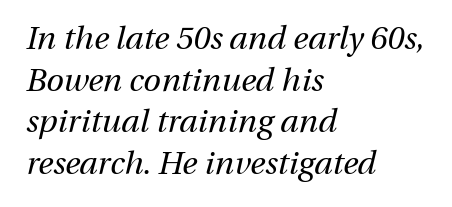
The image shows 32 px regular-weight type, italic (leaning right); set left-aligned, normal line spacing (1.3x), normal letter spacing, not underlined; medium stroke contrast and a medium x-height.
